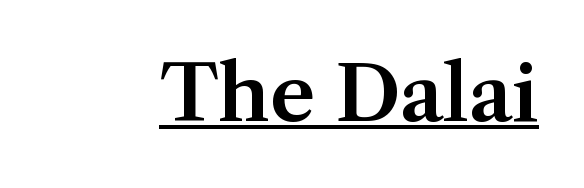
This is underlined copy, the kind a proofreader might mark for attention. The typeface chosen for these lines features serifs. Nope, not italic — everything's standing straight. Varying glyph widths throughout — classic text-font behaviour. Look at the tracking — it's just the regular setting, nothing added.
